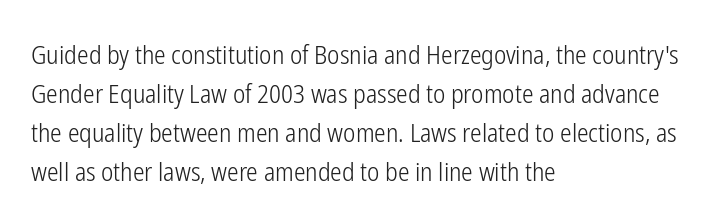
The image shows 26 px text type, upright; set left-aligned, normal line spacing (1.5x), normal letter spacing, not underlined.
